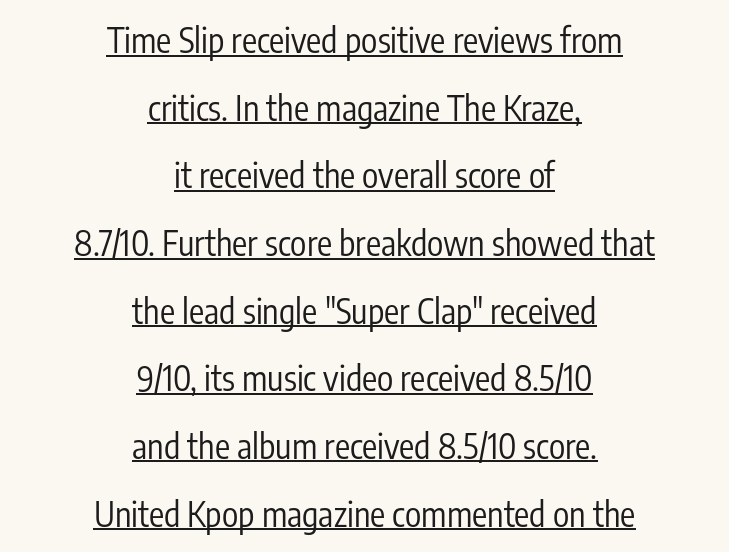
Q: Is the text bold? A: No.
Q: Is the text italic (slanted)? A: No, it is upright.
Q: Is the typeface a serif or a sans-serif typeface? A: Sans-serif.
Q: Is the text underlined? A: Yes.
Q: How is the paragraph aligned? A: Centered.
Q: Is the spacing between letters normal or unusually wide? A: Normal.
Q: Is the spacing between lines tight, normal or loose? A: Loose.
Q: Width (condensed, normal, or wide)? A: Condensed.
Q: Stroke contrast? A: Low.
Q: x-height? A: Medium.
Q: Monospaced? A: No.
